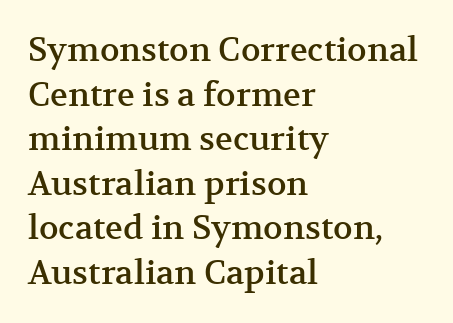
{"serif": "yes", "italic": "no", "width": "normal", "stroke_contrast": "medium", "x_height": "medium", "monospaced": "no", "underline": "no", "align": "left", "line_spacing": "normal", "line_spacing_ratio": 1.35, "letter_spacing": "normal", "letter_spacing_em": 0.0, "glyph_px": 33}
